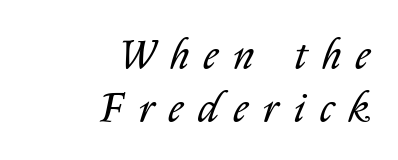
The axis of the letterforms is tilted away from vertical. The cut favours lightness, reaching ordinary text weight at its darkest. The passage is arranged like a letterhead date or caption credit — flush right. Looks like regular typesetting: each glyph gets only the width it needs.
